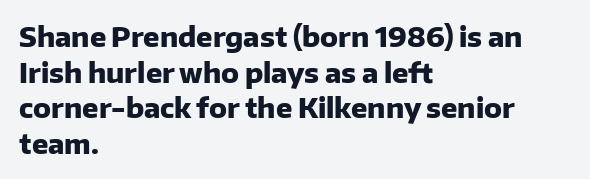
Q: Is the text bold? A: Yes.
Q: Is the text italic (slanted)? A: No, it is upright.
Q: Is the text underlined? A: No.
Q: How is the paragraph aligned? A: Left-aligned.
Q: Is the spacing between letters normal or unusually wide? A: Normal.
Q: Is the spacing between lines tight, normal or loose? A: Normal.
